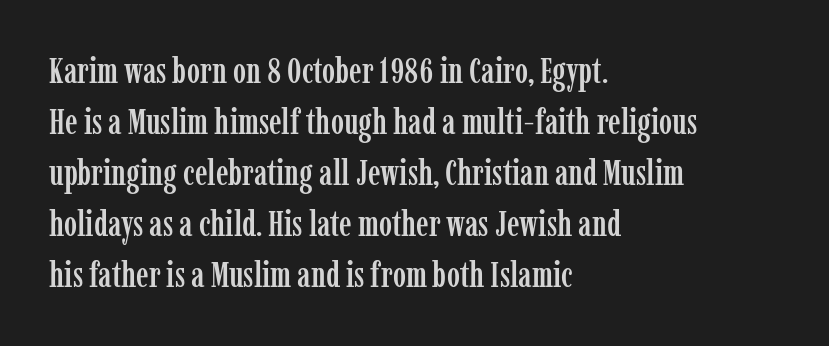
{"serif": "yes", "italic": "no", "width": "condensed", "stroke_contrast": "low", "x_height": "medium", "monospaced": "no", "underline": "no", "align": "left", "line_spacing": "normal", "line_spacing_ratio": 1.46, "letter_spacing": "normal", "letter_spacing_em": 0.0, "glyph_px": 35}
